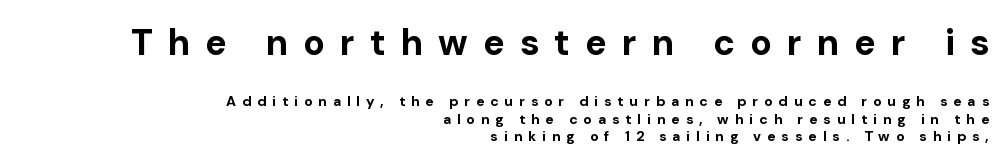
Between these two stacked blocks, the higher one wins on size. Spacing verdict: proportional, widths tailored to each character. Observe the wide spacing: letters keep a clear distance from each other. Posture: upright roman. Horizontal alignment here is rightward, an uncommon choice for prose.
